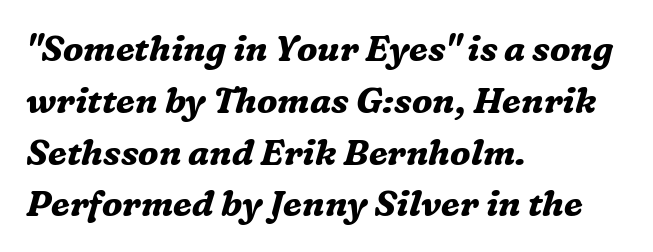
The image shows 35 px bold serif type, italic (leaning right); set left-aligned, normal line spacing (1.48x), normal letter spacing, not underlined; medium stroke contrast and a medium x-height.
